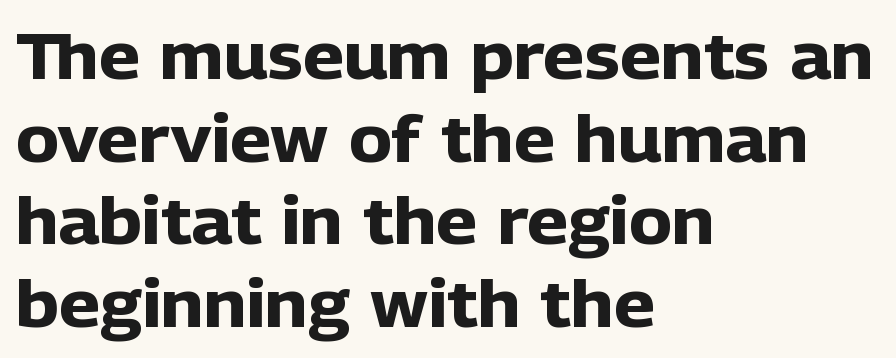
{"serif": "no", "italic": "no", "bold": "yes", "weight": "heavy", "width": "normal", "stroke_contrast": "low", "x_height": "medium", "monospaced": "no", "underline": "no", "align": "left", "line_spacing": "normal", "line_spacing_ratio": 1.27, "letter_spacing": "normal", "letter_spacing_em": 0.0, "glyph_px": 65}
